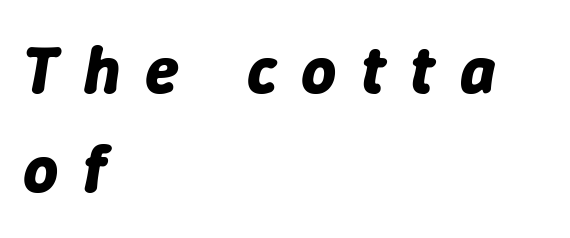
Q: Is the text bold? A: Yes.
Q: Is the text italic (slanted)? A: Yes, it leans right by about 9 degrees.
Q: Is the text underlined? A: No.
Q: How is the paragraph aligned? A: Left-aligned.
Q: Is the spacing between letters normal or unusually wide? A: Unusually wide.
Q: Is the spacing between lines tight, normal or loose? A: Normal.
Q: Width (condensed, normal, or wide)? A: Normal.
Q: Stroke contrast? A: Low.
Q: x-height? A: Medium.
Q: Monospaced? A: No.
